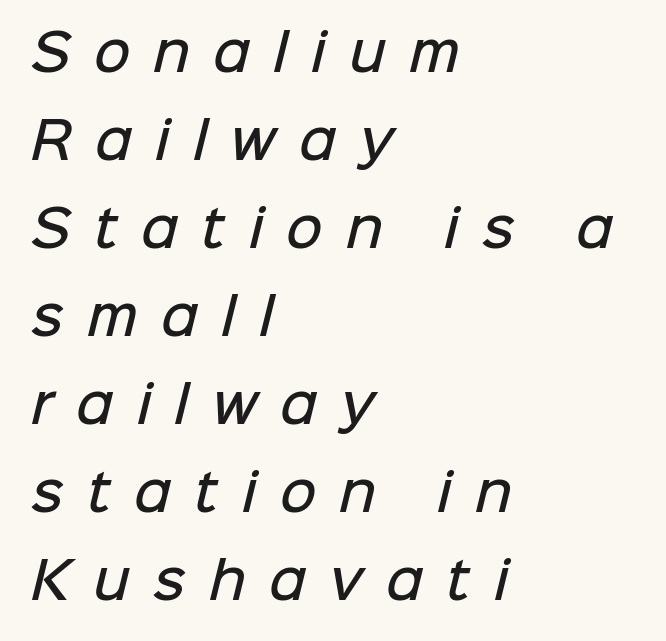
Stems and bowls a touch heavier than normal — semibold. The letters advance in unequal steps, a hallmark of proportional type. These lines are composed in type without serifs. Honestly, there is no underline to notice here at all. Which margin do the lines hug? The left one — the right edge is uneven.
